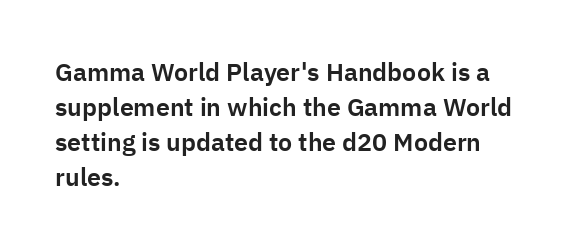
The rendering uses a moderate line-height, typical for paragraphs. A typesetter would call this zero additional tracking. Teacher's note: observe the even left margin — that is flush-left alignment. The string is rendered with underlining switched off. Posture: straight, roman, zero tilt.
